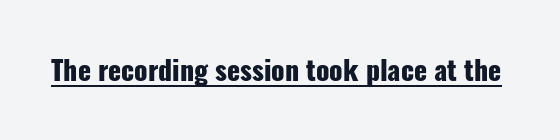
The letters stand straight up with perfectly vertical stems. Between one letter and the next there's only the usual sliver of space. Underlining? Definitely there. Strokes here are thick enough to call this a true bold.
